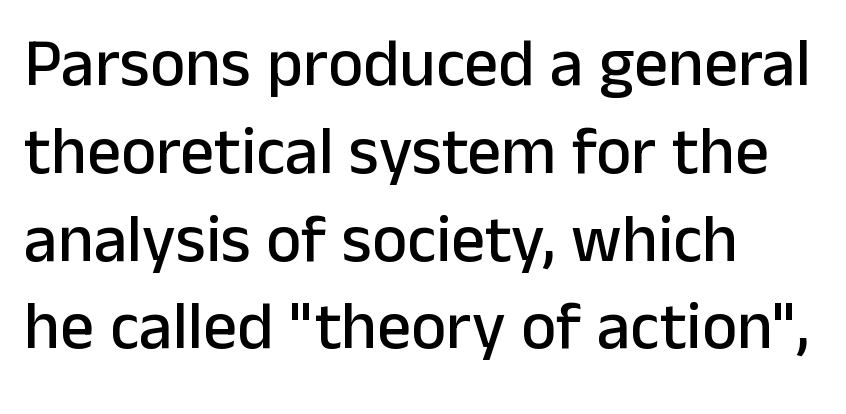
{"serif": "no", "italic": "no", "width": "normal", "stroke_contrast": "low", "x_height": "medium", "monospaced": "no", "underline": "no", "align": "left", "line_spacing": "normal", "line_spacing_ratio": 1.31, "letter_spacing": "normal", "letter_spacing_em": 0.0, "glyph_px": 67}
